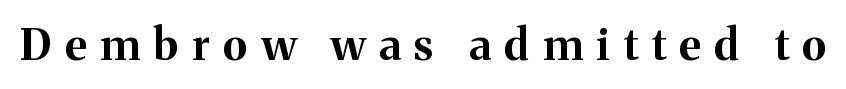
The image shows 44 px bold serif type, upright; set unusually wide letter spacing (+0.31 em), not underlined; medium stroke contrast and a medium x-height.
